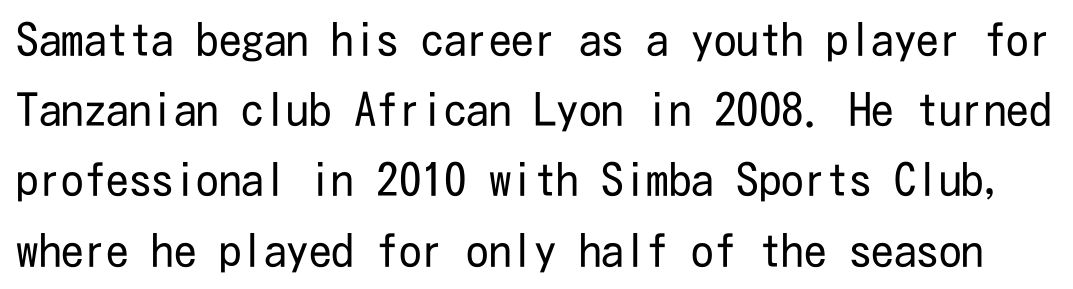
{"serif": "no", "italic": "no", "bold": "no", "weight": "regular", "width": "condensed", "stroke_contrast": "low", "x_height": "medium", "underline": "no", "line_spacing": "normal", "line_spacing_ratio": 1.56, "letter_spacing": "normal", "letter_spacing_em": 0.0, "glyph_px": 45}
